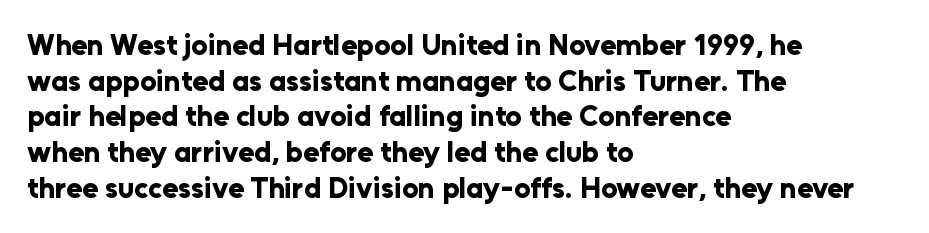
Q: Is the text bold? A: Yes.
Q: Is the text italic (slanted)? A: No, it is upright.
Q: Is the typeface a serif or a sans-serif typeface? A: Sans-serif.
Q: Is the text underlined? A: No.
Q: How is the paragraph aligned? A: Left-aligned.
Q: Is the spacing between letters normal or unusually wide? A: Normal.
Q: Width (condensed, normal, or wide)? A: Normal.
Q: Stroke contrast? A: Low.
Q: x-height? A: Medium.
Q: Monospaced? A: No.
